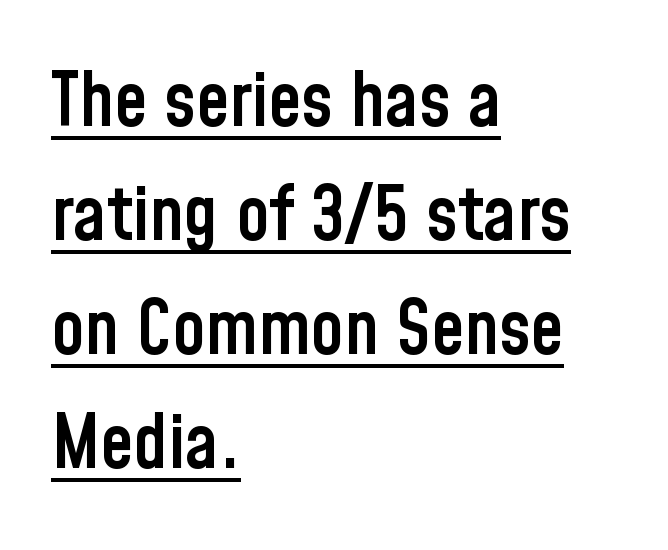
The image shows 75 px semibold, condensed sans-serif type, upright; set left-aligned, normal line spacing (1.52x), normal letter spacing, underlined; low stroke contrast and a medium x-height.
